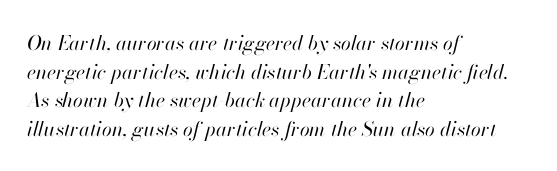
{"italic": "yes", "lean": "right", "slant_degrees": 13, "bold": "no", "underline": "no", "align": "left", "line_spacing": "normal", "line_spacing_ratio": 1.43, "letter_spacing": "normal", "letter_spacing_em": 0.0, "glyph_px": 20}
